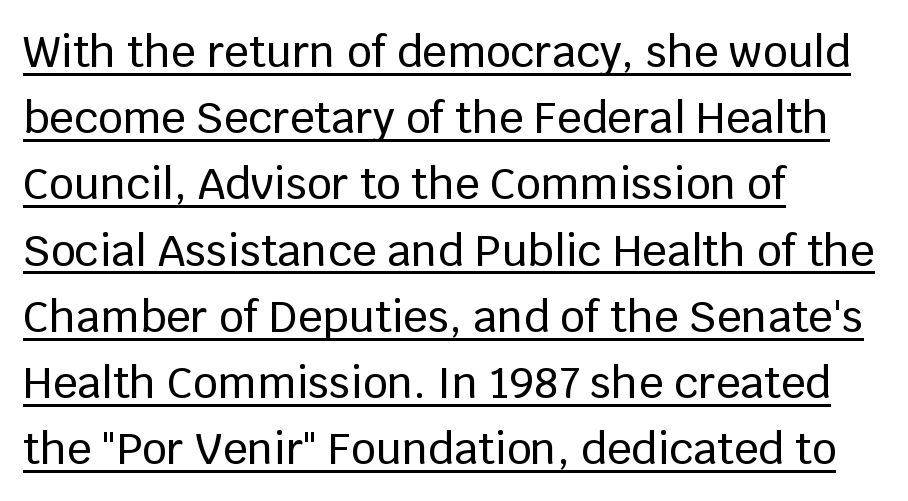
{"serif": "no", "italic": "no", "width": "normal", "stroke_contrast": "low", "x_height": "large", "monospaced": "no", "underline": "yes", "align": "left", "line_spacing": "normal", "line_spacing_ratio": 1.54, "letter_spacing": "normal", "letter_spacing_em": 0.0, "glyph_px": 43}
